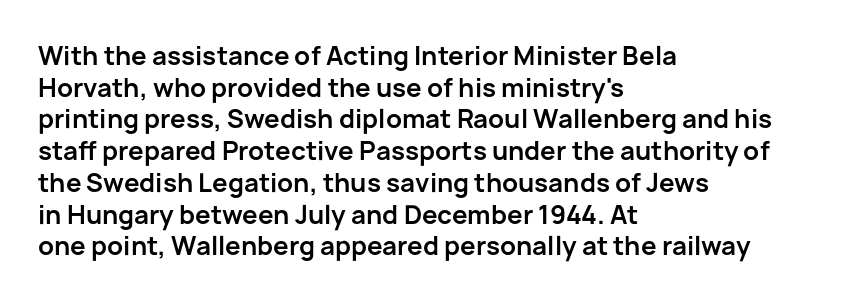
{"italic": "no", "bold": "yes", "underline": "no", "align": "left", "line_spacing": "normal", "line_spacing_ratio": 1.27, "letter_spacing": "normal", "letter_spacing_em": 0.0, "glyph_px": 25}
